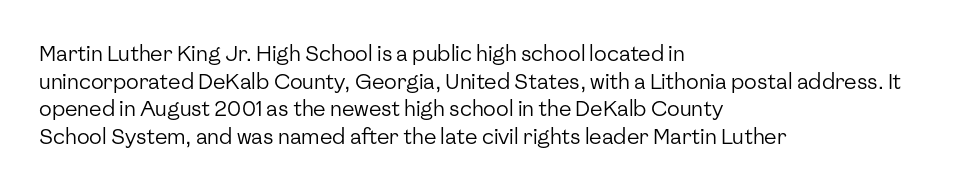
Q: Is the text bold? A: No.
Q: Is the text italic (slanted)? A: No, it is upright.
Q: Is the text underlined? A: No.
Q: How is the paragraph aligned? A: Left-aligned.
Q: Is the spacing between letters normal or unusually wide? A: Normal.
Q: Is the spacing between lines tight, normal or loose? A: Normal.
